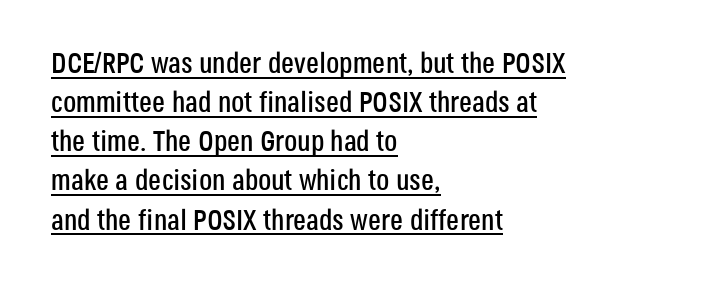
{"serif": "no", "italic": "no", "width": "condensed", "stroke_contrast": "low", "x_height": "large", "monospaced": "no", "underline": "yes", "align": "left", "line_spacing": "normal", "line_spacing_ratio": 1.35, "letter_spacing": "normal", "letter_spacing_em": 0.0, "glyph_px": 29}
